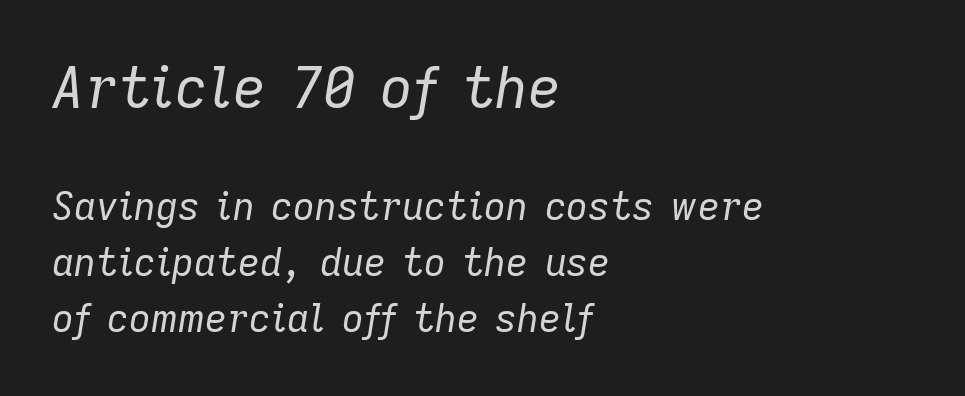
Left-aligned paragraph, ragged on the right. Does the leading feel generous? No, just average. The zone under the glyphs is completely vacant. Varying glyph widths throughout — classic text-font behaviour. Stems and bowls with no extra thickness — not bold.
